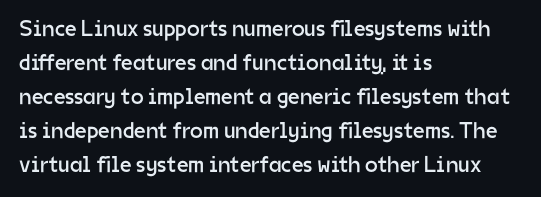
Q: Is the text bold? A: No.
Q: Is the text italic (slanted)? A: No, it is upright.
Q: Is the text underlined? A: No.
Q: How is the paragraph aligned? A: Left-aligned.
Q: Is the spacing between letters normal or unusually wide? A: Normal.
Q: Is the spacing between lines tight, normal or loose? A: Normal.
